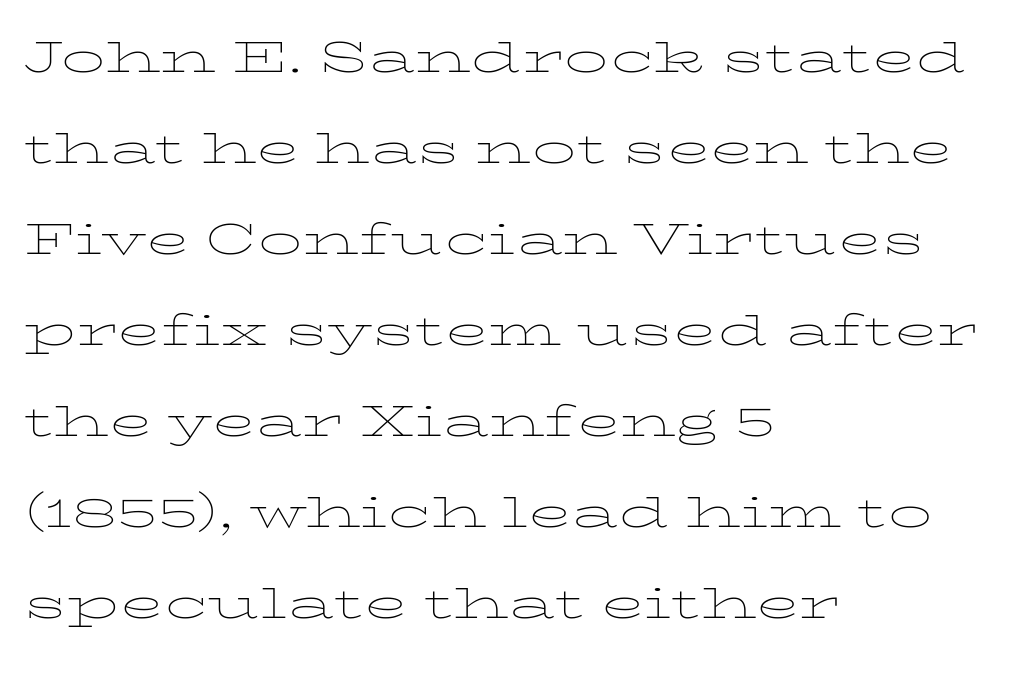
{"italic": "no", "bold": "no", "weight": "thin", "width": "wide", "stroke_contrast": "low", "x_height": "medium", "monospaced": "no", "underline": "no", "align": "left", "line_spacing": "normal", "line_spacing_ratio": 1.57, "letter_spacing": "normal", "letter_spacing_em": 0.0, "glyph_px": 58}
